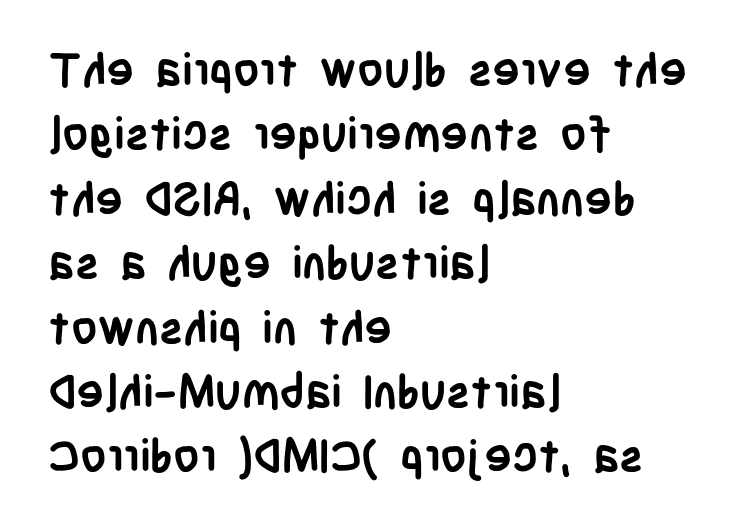
Q: Is the text bold? A: Yes.
Q: Is the text italic (slanted)? A: No, it is upright.
Q: Is the typeface a serif or a sans-serif typeface? A: Sans-serif.
Q: Is the text underlined? A: No.
Q: How is the paragraph aligned? A: Left-aligned.
Q: Is the spacing between letters normal or unusually wide? A: Normal.
Q: Is the spacing between lines tight, normal or loose? A: Normal.
Q: Width (condensed, normal, or wide)? A: Condensed.
Q: Stroke contrast? A: Low.
Q: x-height? A: Large.
Q: Monospaced? A: No.
